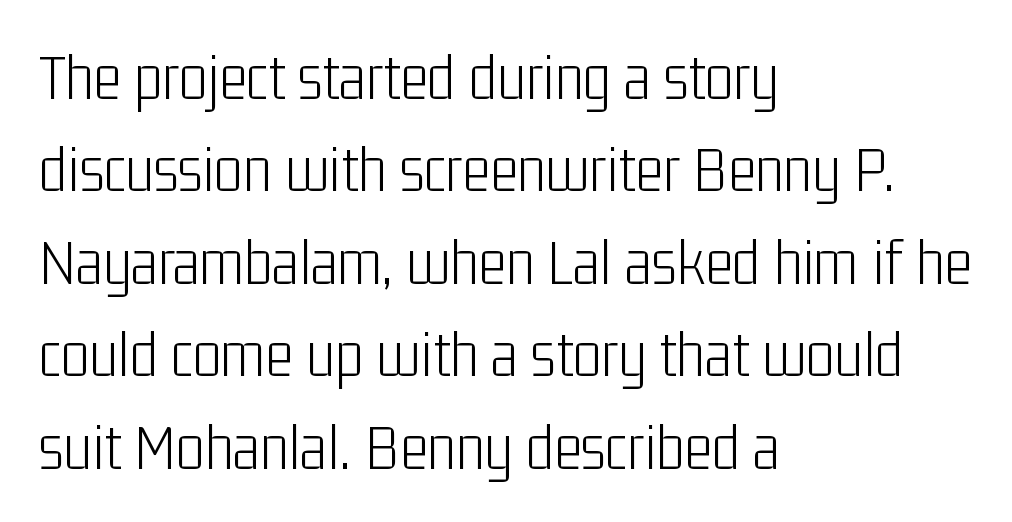
Q: Is the text bold? A: No.
Q: Is the text italic (slanted)? A: No, it is upright.
Q: Is the typeface a serif or a sans-serif typeface? A: Sans-serif.
Q: Is the text underlined? A: No.
Q: How is the paragraph aligned? A: Left-aligned.
Q: Is the spacing between letters normal or unusually wide? A: Normal.
Q: Is the spacing between lines tight, normal or loose? A: Normal.
Q: Width (condensed, normal, or wide)? A: Condensed.
Q: Stroke contrast? A: Low.
Q: x-height? A: Medium.
Q: Monospaced? A: No.
